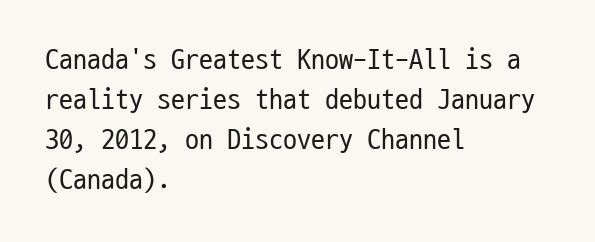
The image shows 28 px regular-weight, condensed sans-serif type, upright, monospaced; set left-aligned, normal line spacing (1.43x), normal letter spacing, not underlined; low stroke contrast and a medium x-height.
